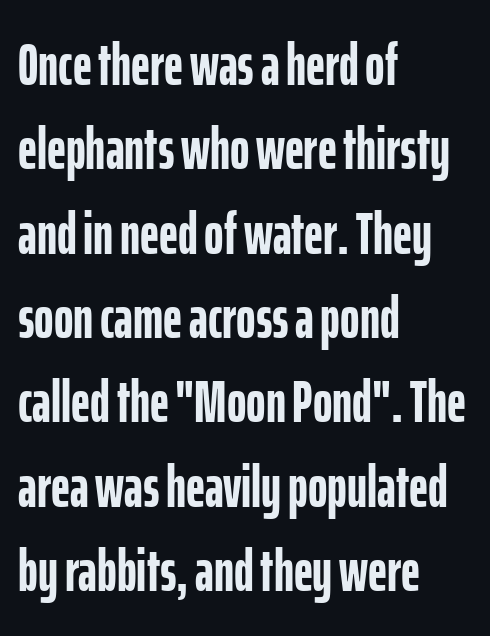
The image shows 59 px semibold, condensed sans-serif type, upright; set left-aligned, normal line spacing (1.43x), normal letter spacing, not underlined; low stroke contrast and a medium x-height.
